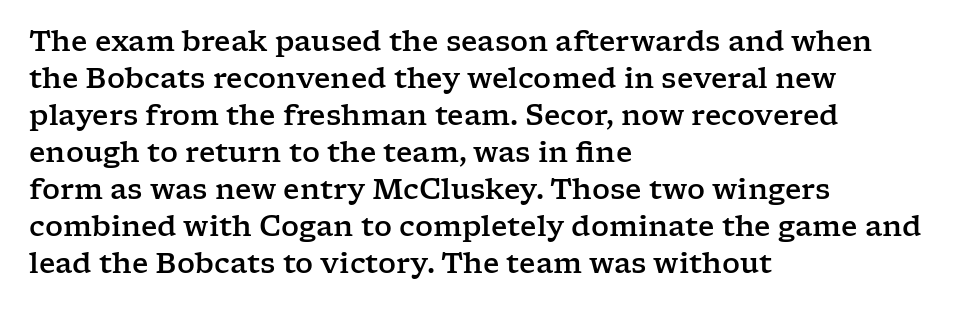
{"serif": "yes", "italic": "no", "width": "wide", "stroke_contrast": "low", "x_height": "medium", "monospaced": "no", "underline": "no", "align": "left", "line_spacing": "normal", "line_spacing_ratio": 1.32, "letter_spacing": "normal", "letter_spacing_em": 0.0, "glyph_px": 28}
